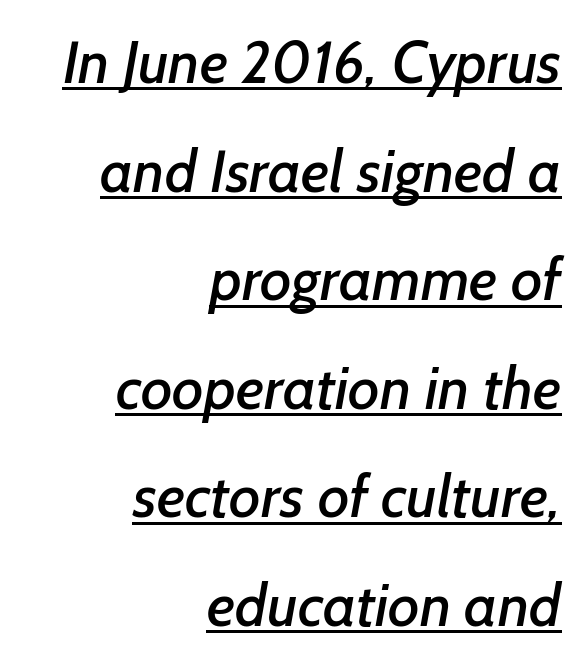
{"serif": "no", "width": "normal", "stroke_contrast": "low", "x_height": "medium", "monospaced": "no", "underline": "yes", "align": "right", "line_spacing_ratio": 1.81, "letter_spacing": "normal", "letter_spacing_em": 0.0, "glyph_px": 60}
